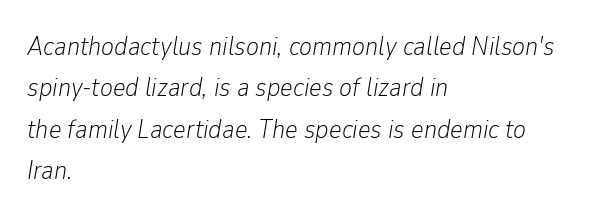
No extra tracking has been applied to these lines. In terms of posture, this sample is oblique. Students, observe: this is what conventionally led text looks like. A light-to-regular cut is what we see here. Descender tails drop into unmarked territory.
